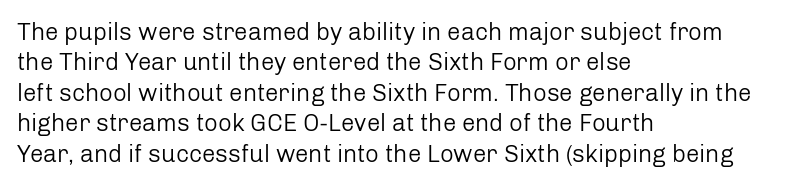
The type sits square on the baseline with zero lean. Only glyphs here, with clear space below each row. This sample is left-justified, so line endings fall wherever the words run out. Nothing unusual about the tracking: characters are spaced as the font intends. No extra ink here — the face is not bold.
